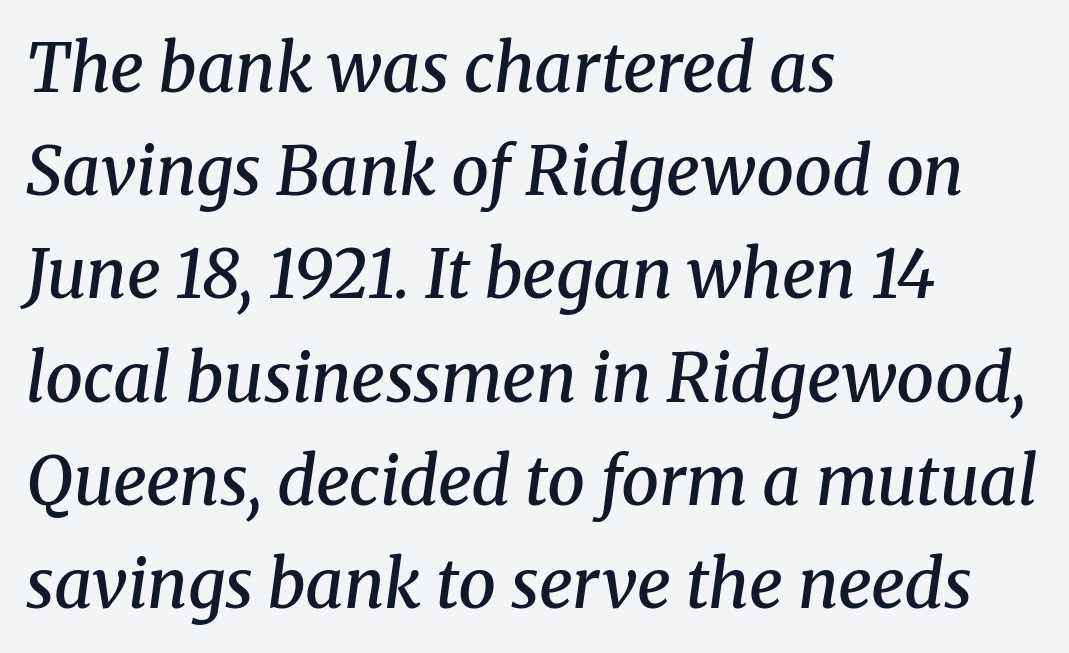
{"serif": "yes", "italic": "yes", "lean": "right", "slant_degrees": 8, "bold": "semi", "weight": "semibold", "width": "normal", "stroke_contrast": "medium", "x_height": "medium", "monospaced": "no", "underline": "no", "align": "left", "line_spacing": "normal", "line_spacing_ratio": 1.54, "letter_spacing": "normal", "letter_spacing_em": 0.0, "glyph_px": 67}
